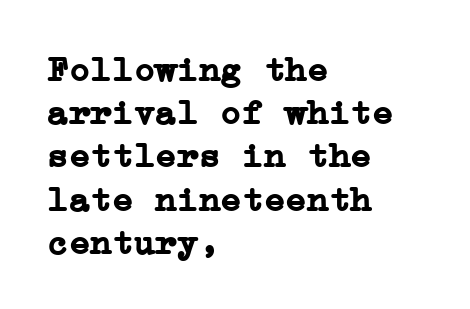
{"serif": "yes", "italic": "no", "bold": "yes", "weight": "semibold", "width": "normal", "stroke_contrast": "low", "x_height": "medium", "underline": "no", "align": "left", "line_spacing_ratio": 1.2, "letter_spacing": "normal", "letter_spacing_em": 0.0, "glyph_px": 36}
